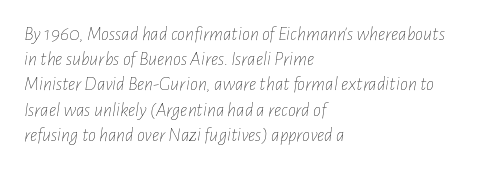
Rendered with sloped, italic letterforms. The letterforms sit shoulder to shoulder at normal distance. The font sits on the lighter half of the weight spectrum, regular included. Quick note: underline off. The ragged edge is on the right, which tells us the setting is flush left. Baseline-to-baseline distance is the conventional proportion of letter height.
